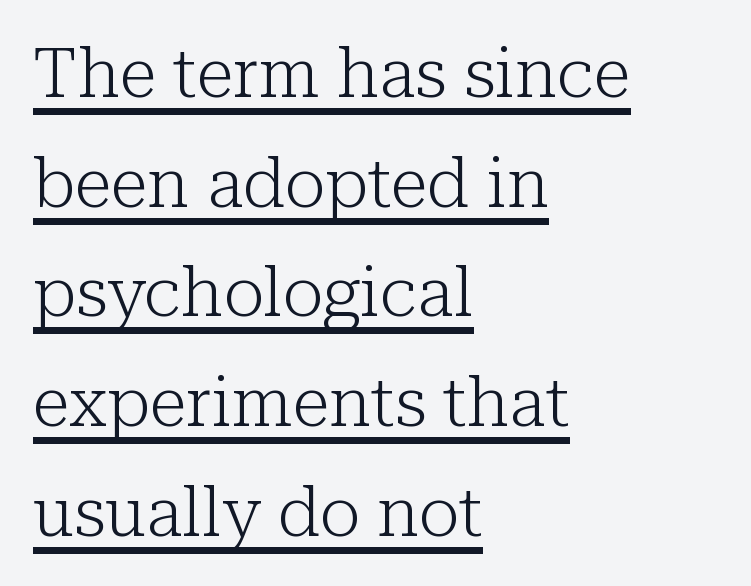
{"serif": "yes", "italic": "no", "bold": "no", "weight": "light", "width": "normal", "stroke_contrast": "low", "x_height": "medium", "monospaced": "no", "underline": "yes", "align": "left", "line_spacing": "normal", "line_spacing_ratio": 1.59, "letter_spacing": "normal", "letter_spacing_em": 0.0, "glyph_px": 69}
